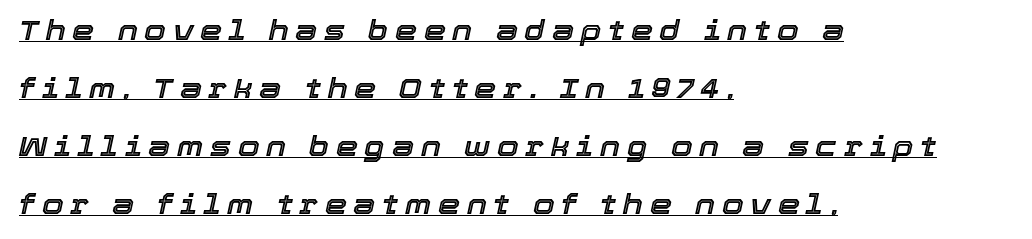
Q: Is the text italic (slanted)? A: Yes, it leans right by about 12 degrees.
Q: Is the text underlined? A: Yes.
Q: How is the paragraph aligned? A: Left-aligned.
Q: Is the spacing between letters normal or unusually wide? A: Unusually wide.
Q: Is the spacing between lines tight, normal or loose? A: Loose.
Q: Width (condensed, normal, or wide)? A: Normal.
Q: x-height? A: Medium.
Q: Monospaced? A: No.
